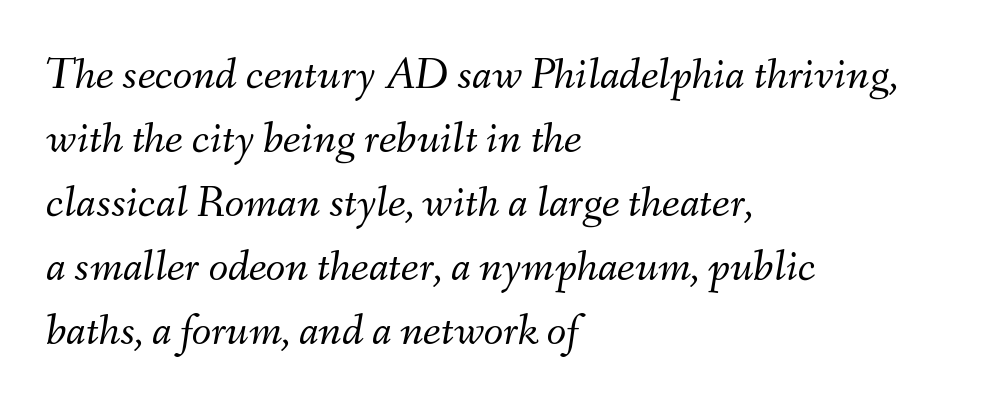
The image shows 45 px light type, italic (leaning right); set left-aligned, normal line spacing (1.42x), normal letter spacing, not underlined; medium stroke contrast and a small x-height.
